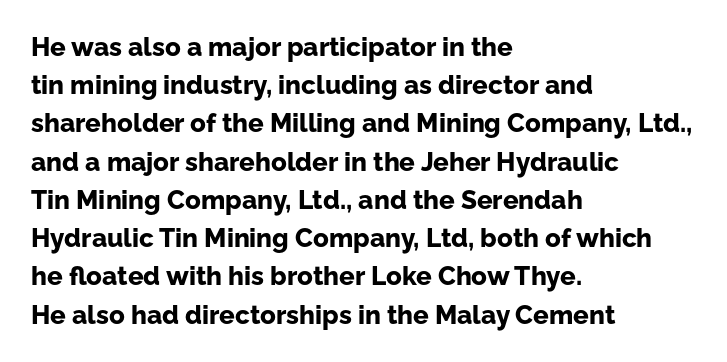
The image shows 26 px bold type, upright; set left-aligned, normal line spacing (1.47x), normal letter spacing, not underlined.
